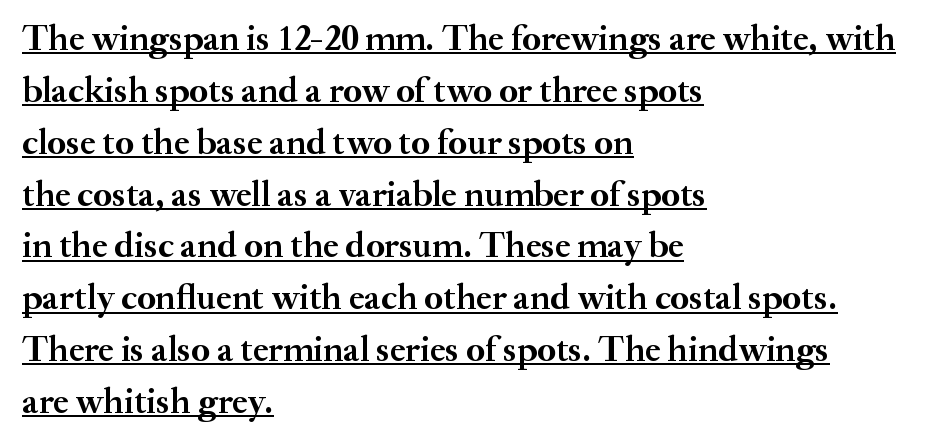
The designer went with a serif here, giving each stem small feet. Italic: no, the glyphs are upright roman. Caption: standard tracking, unaltered. A typesetter would call this proportional, since set widths differ per character. The glyphs have the mass of a bold cut.
